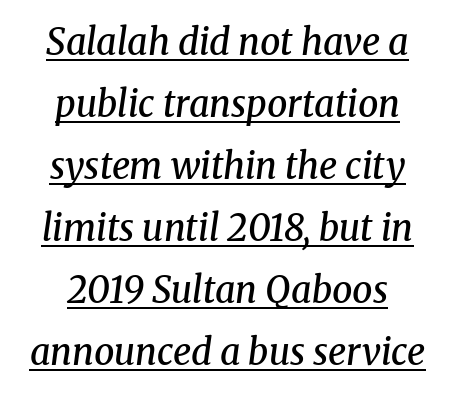
The image shows 36 px semibold serif type, italic (leaning right); set centered, line spacing 1.72x, normal letter spacing, underlined; medium stroke contrast and a medium x-height.
